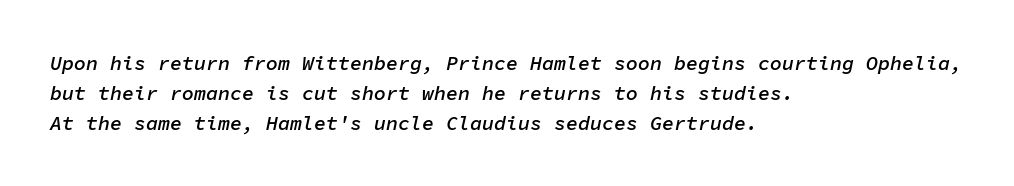
A typesetter would call this leading conventional body-copy spacing. The text block is weighted toward the left margin, trailing off unevenly rightward. You could call the tracking neutral — neither tight nor loose. On the weight axis this lands at semibold, roughly 600. The strip under each line holds only bare page. There's an unmistakable incline to the writing here.
